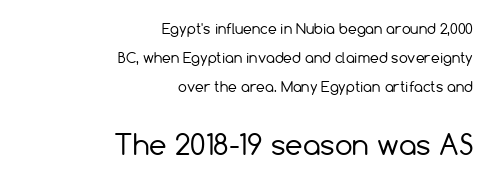
The image shows 28 px regular-weight sans-serif type, upright; set right-aligned, loose line spacing (2.08x), normal letter spacing, not underlined; the second (bottom) block is 2.0x larger; low stroke contrast and a medium x-height.
